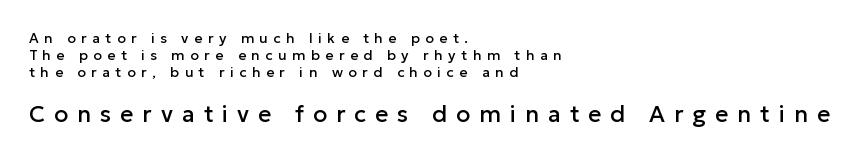
{"italic": "no", "underline": "no", "align": "left", "line_spacing_ratio": 1.23, "letter_spacing": "wide", "letter_spacing_em": 0.39, "larger_block": "second", "size_ratio": 1.64, "glyph_px": 23}
